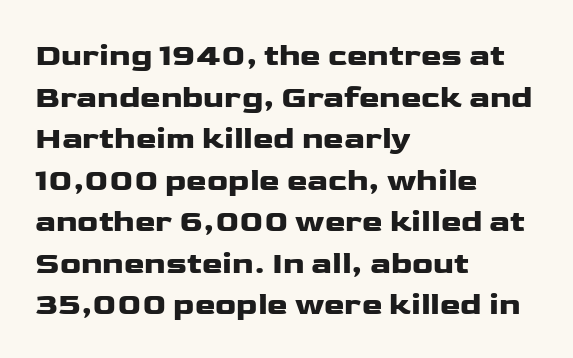
The image shows 31 px wide sans-serif type, upright; set left-aligned, normal line spacing (1.34x), normal letter spacing, not underlined; low stroke contrast and a medium x-height.
